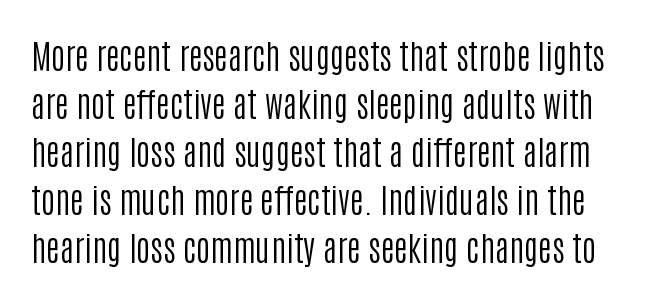
The image shows 34 px regular-weight, condensed sans-serif type, upright; set normal line spacing (1.41x), normal letter spacing, not underlined; low stroke contrast and a large x-height.
